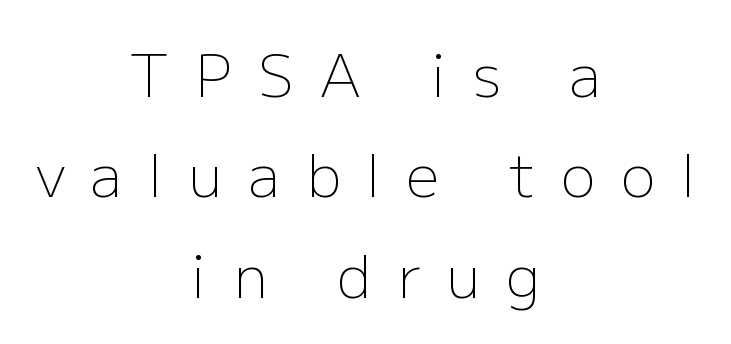
The image shows 58 px light sans-serif type, upright; set centered, line spacing 1.73x, unusually wide letter spacing (+0.45 em), not underlined; low stroke contrast and a medium x-height.
